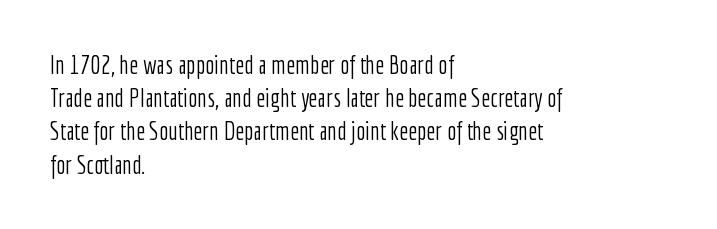
The image shows 25 px text type, upright; set left-aligned, normal line spacing (1.33x), normal letter spacing, not underlined.
